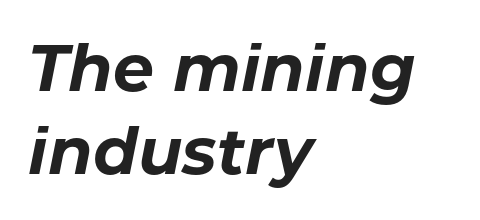
{"italic": "yes", "lean": "right", "slant_degrees": 11, "bold": "yes", "weight": "bold", "width": "normal", "stroke_contrast": "low", "x_height": "medium", "monospaced": "no", "underline": "no", "align": "left", "line_spacing": "normal", "line_spacing_ratio": 1.28, "letter_spacing": "normal", "letter_spacing_em": 0.0, "glyph_px": 65}
